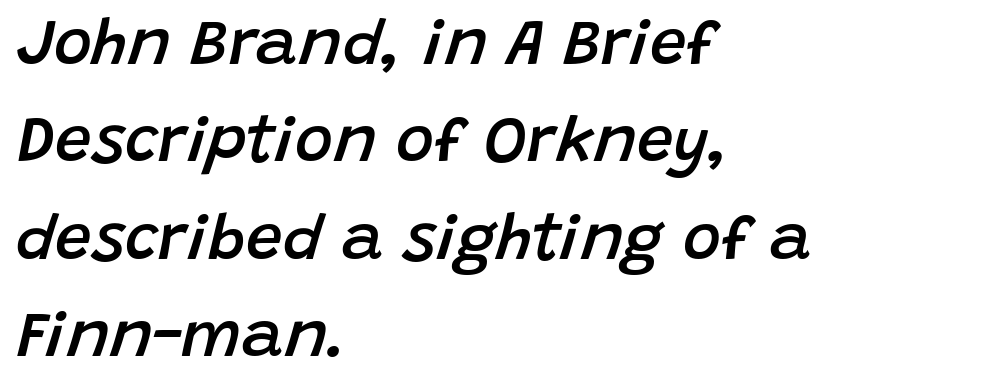
The axis of the letterforms is tilted away from vertical. The paragraph has a hard left edge and a soft right edge. Each word holds together tightly as a unit, with standard inter-letter gaps. The passage shown is typed in a proportional face where columns would drift. Summary of weight: moderately heavy, a semibold. What's the leading like? Ordinary, nothing unusual.
